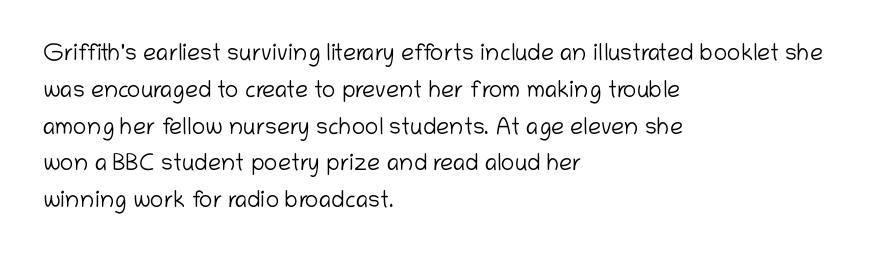
The image shows 23 px text type, upright; set left-aligned, normal line spacing (1.6x), normal letter spacing, not underlined.
